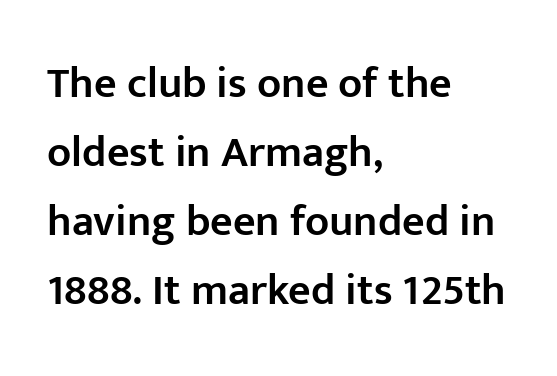
The image shows 44 px semibold sans-serif type, upright; set left-aligned, normal line spacing (1.57x), normal letter spacing, not underlined; low stroke contrast and a medium x-height.
